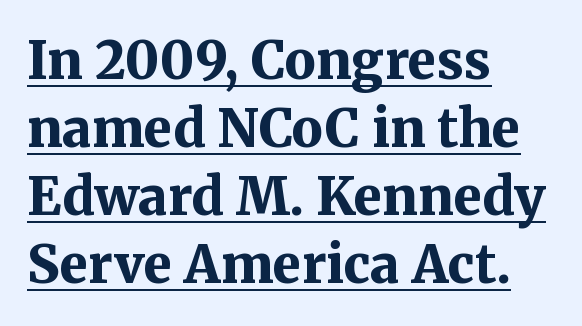
Vertically, the passage feels balanced, rows spaced as you'd expect. Underlined type. Yep, those are serifs on the letters. Posture: straight, roman, zero tilt. How heavy is the stroke? Heavy — this is a bold. Reading down the block, your eye returns to a fixed left position each line.
